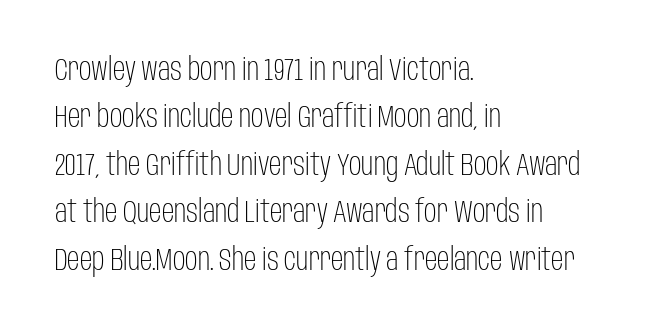
Q: Is the text bold? A: No.
Q: Is the text italic (slanted)? A: No, it is upright.
Q: Is the typeface a serif or a sans-serif typeface? A: Sans-serif.
Q: Is the text underlined? A: No.
Q: How is the paragraph aligned? A: Left-aligned.
Q: Is the spacing between letters normal or unusually wide? A: Normal.
Q: Is the spacing between lines tight, normal or loose? A: Normal.
Q: Width (condensed, normal, or wide)? A: Condensed.
Q: Stroke contrast? A: Low.
Q: x-height? A: Large.
Q: Monospaced? A: No.
